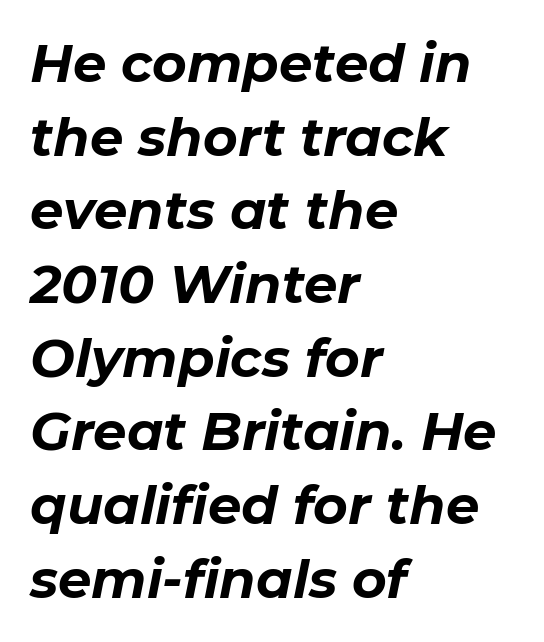
Varying glyph widths throughout — classic text-font behaviour. The axis of the letterforms is tilted away from vertical. Each new line begins a customary step beneath the previous one. The glyphs have the mass of a bold cut. All the whitespace from short lines collects on the right. Compared with typical body copy, the letter spacing here is the same.
